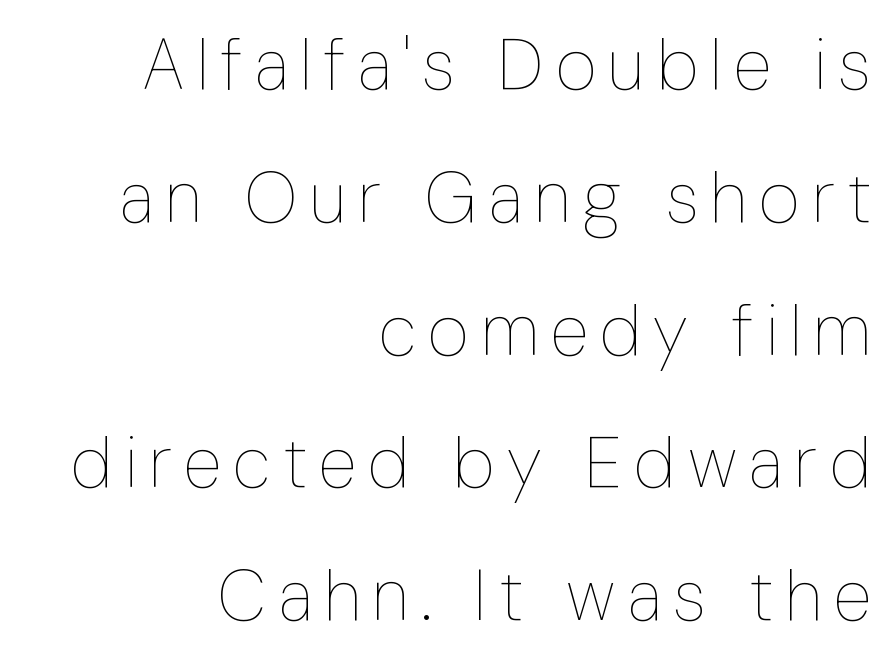
The image shows 71 px thin, condensed type, upright; set right-aligned, line spacing 1.87x, not underlined; low stroke contrast and a medium x-height.
